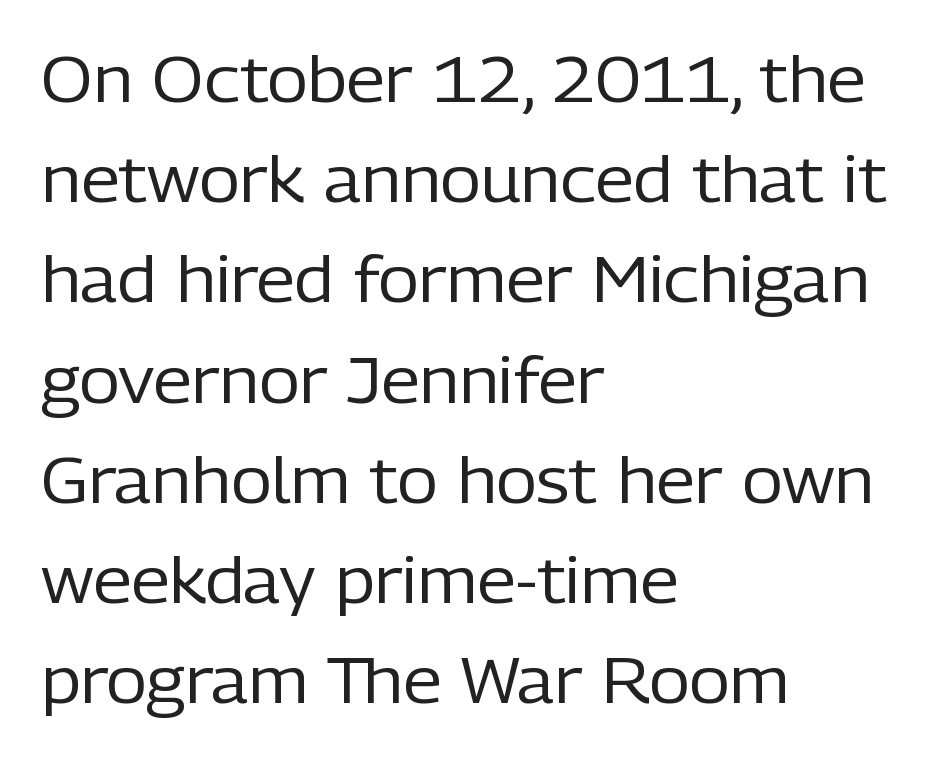
Q: Is the text bold? A: No.
Q: Is the text italic (slanted)? A: No, it is upright.
Q: Is the typeface a serif or a sans-serif typeface? A: Sans-serif.
Q: Is the text underlined? A: No.
Q: How is the paragraph aligned? A: Left-aligned.
Q: Is the spacing between letters normal or unusually wide? A: Normal.
Q: Is the spacing between lines tight, normal or loose? A: Normal.
Q: Width (condensed, normal, or wide)? A: Normal.
Q: Stroke contrast? A: Low.
Q: x-height? A: Medium.
Q: Monospaced? A: No.
